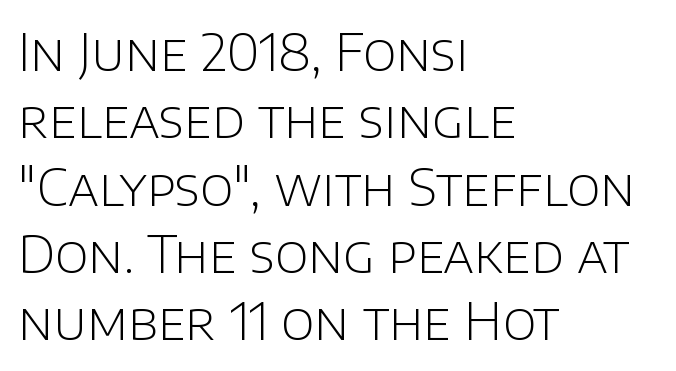
The image shows 51 px light sans-serif type, upright; set left-aligned, normal line spacing (1.32x), normal letter spacing, not underlined; low stroke contrast and a large x-height.
